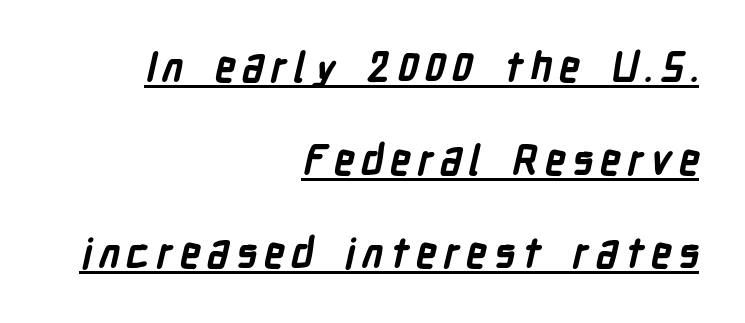
{"serif": "no", "bold": "yes", "weight": "bold", "width": "condensed", "stroke_contrast": "low", "x_height": "medium", "monospaced": "no", "underline": "yes", "align": "right", "line_spacing": "loose", "line_spacing_ratio": 2.27, "glyph_px": 41}
